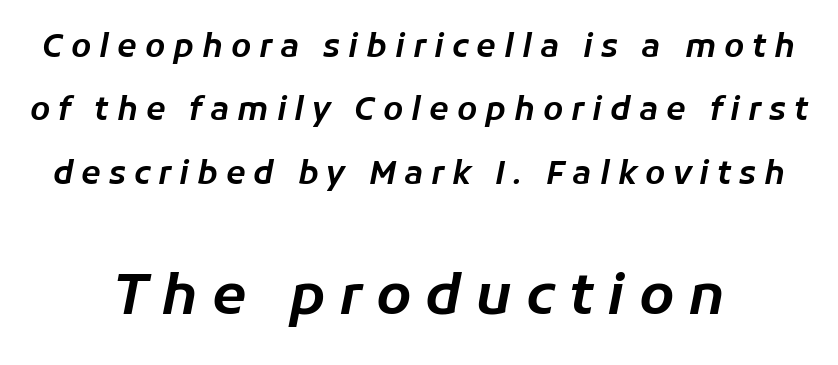
Q: Is the text italic (slanted)? A: Yes, it leans right by about 11 degrees.
Q: Is the text underlined? A: No.
Q: How is the paragraph aligned? A: Centered.
Q: Is the spacing between letters normal or unusually wide? A: Unusually wide.
Q: Is the spacing between lines tight, normal or loose? A: Loose.
Q: Which block of text is set in a larger size, the first (top) or the second (bottom)? A: The second (bottom) one.
Q: Width (condensed, normal, or wide)? A: Normal.
Q: Stroke contrast? A: Low.
Q: x-height? A: Medium.
Q: Monospaced? A: No.
